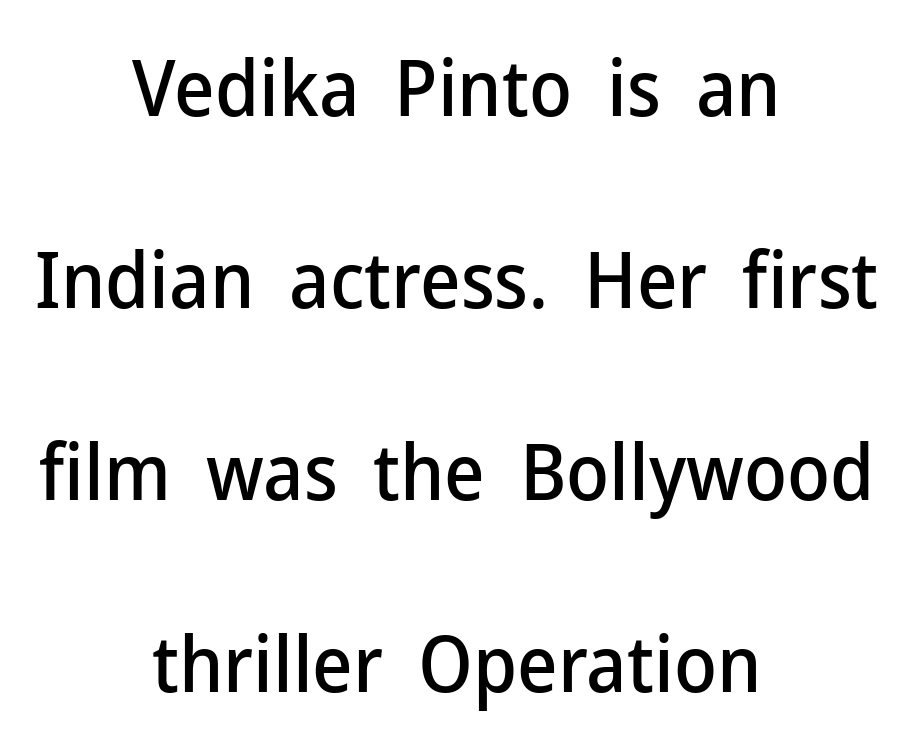
The image shows 78 px sans-serif type, upright; set centered, loose line spacing (2.46x), normal letter spacing, not underlined; low stroke contrast and a medium x-height.
